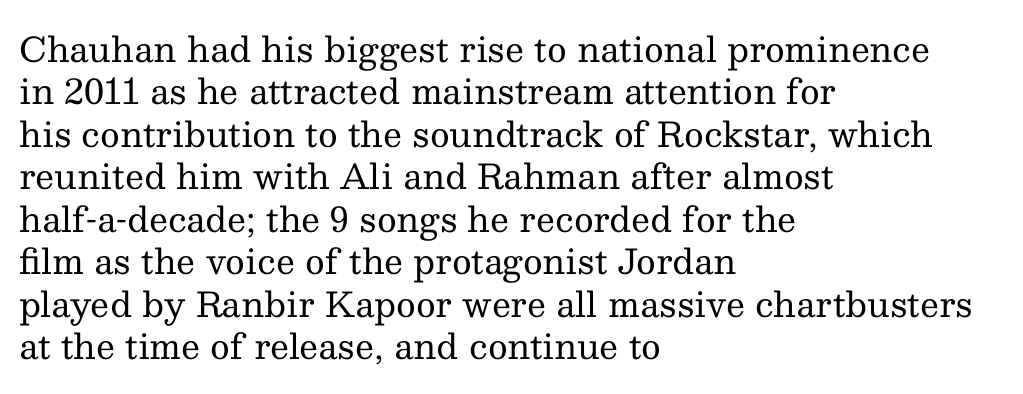
The image shows 34 px regular-weight serif type, upright; set left-aligned, normal line spacing (1.25x), normal letter spacing, not underlined; medium stroke contrast and a medium x-height.
